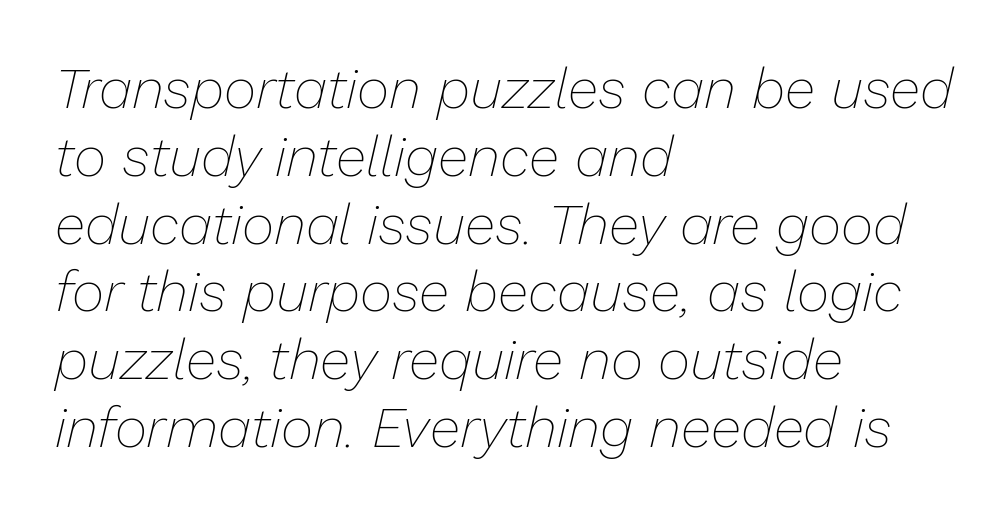
The image shows 56 px thin type, italic (leaning right); set left-aligned, line spacing 1.21x, normal letter spacing, not underlined; low stroke contrast and a medium x-height.
